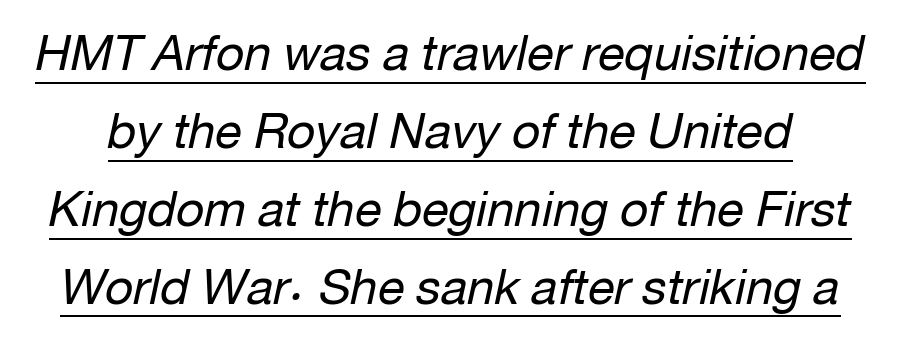
The text carries the slant typical of an italic or oblique font. Notice how a bar underscores the lettering throughout. Weight: not bold — regular or lighter. The gaps between neighbouring characters are ordinary and unremarkable. Do the characters align in a grid? No, the font is proportional.
